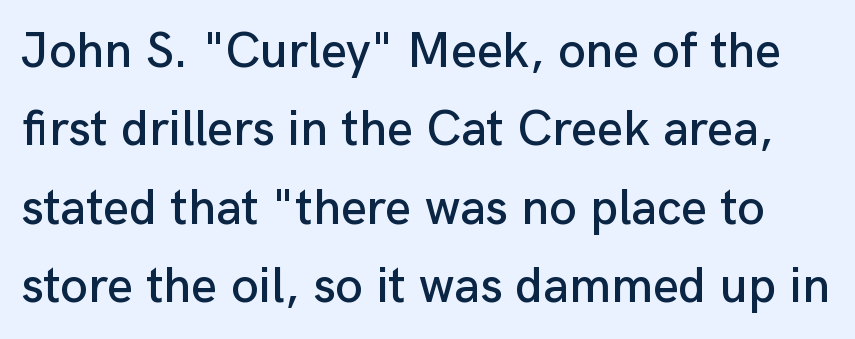
{"serif": "no", "italic": "no", "width": "normal", "stroke_contrast": "low", "x_height": "medium", "monospaced": "no", "underline": "no", "line_spacing": "normal", "line_spacing_ratio": 1.57, "letter_spacing": "normal", "letter_spacing_em": 0.0, "glyph_px": 50}
